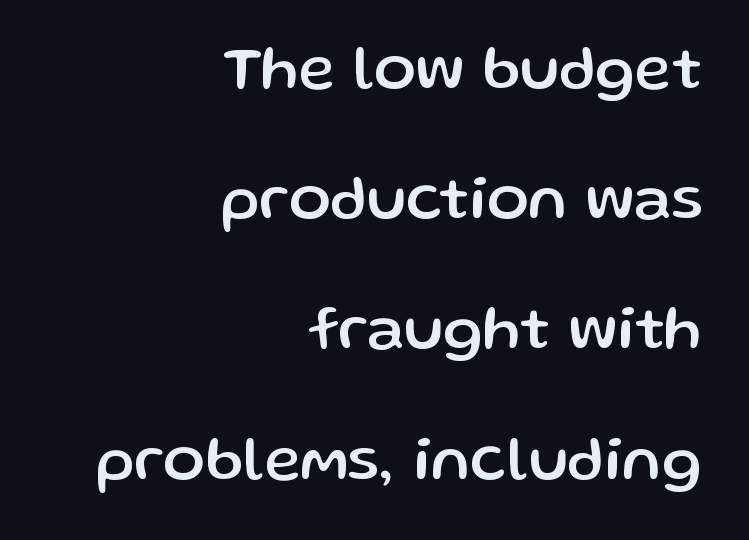
Q: Is the text italic (slanted)? A: No, it is upright.
Q: Is the typeface a serif or a sans-serif typeface? A: Sans-serif.
Q: Is the text underlined? A: No.
Q: How is the paragraph aligned? A: Right-aligned.
Q: Is the spacing between letters normal or unusually wide? A: Normal.
Q: Is the spacing between lines tight, normal or loose? A: Loose.
Q: Width (condensed, normal, or wide)? A: Normal.
Q: Stroke contrast? A: Low.
Q: x-height? A: Medium.
Q: Monospaced? A: No.
